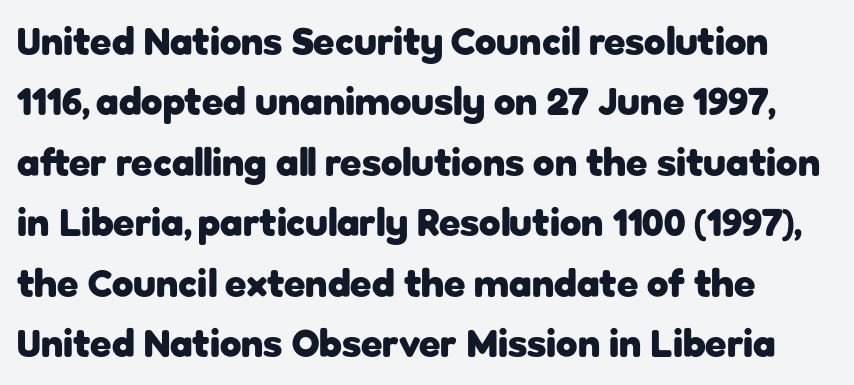
The tracking reads as untouched default to a designer's eye. Regarding leading, the lines here are spaced in the standard way. The space beneath each line is pristine and unruled. Vertical strokes here are truly vertical.
